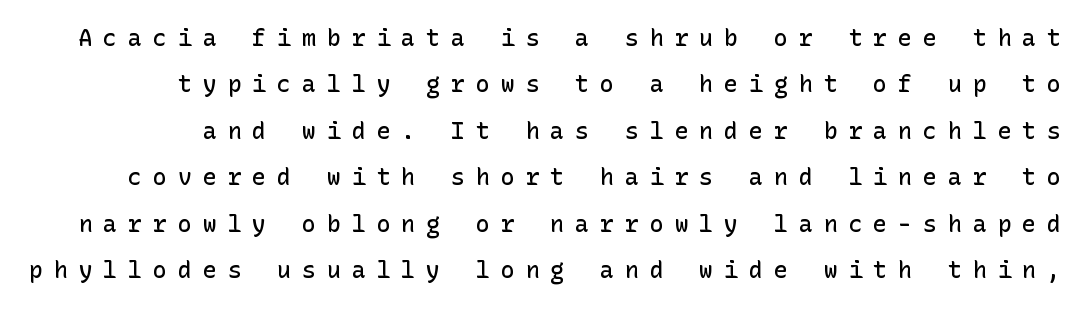
The image shows 23 px text type, upright; set loose line spacing (2.02x), unusually wide letter spacing (+0.48 em), not underlined.
